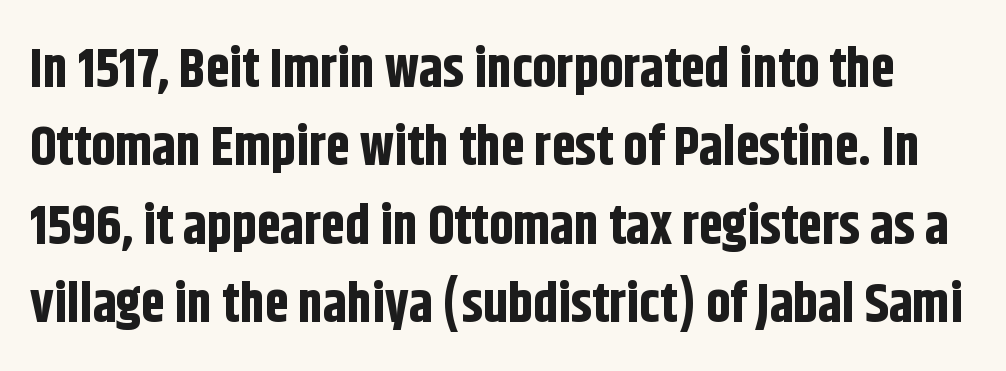
{"serif": "no", "italic": "no", "bold": "yes", "weight": "bold", "width": "condensed", "stroke_contrast": "low", "x_height": "large", "monospaced": "no", "underline": "no", "line_spacing": "normal", "line_spacing_ratio": 1.45, "letter_spacing": "normal", "letter_spacing_em": 0.0, "glyph_px": 54}
